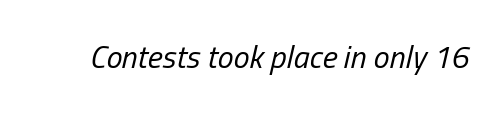
{"italic": "yes", "lean": "right", "slant_degrees": 13, "bold": "no", "weight": "regular", "width": "condensed", "stroke_contrast": "low", "x_height": "medium", "monospaced": "no", "underline": "no", "letter_spacing": "normal", "letter_spacing_em": 0.0, "glyph_px": 32}
